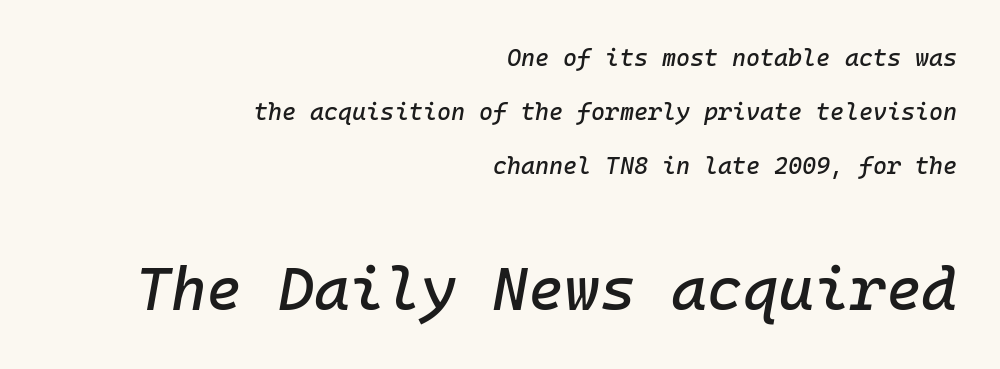
Q: Is the text italic (slanted)? A: Yes, it leans right by about 10 degrees.
Q: Is the text underlined? A: No.
Q: How is the paragraph aligned? A: Right-aligned.
Q: Is the spacing between letters normal or unusually wide? A: Normal.
Q: Is the spacing between lines tight, normal or loose? A: Loose.
Q: Which block of text is set in a larger size, the first (top) or the second (bottom)? A: The second (bottom) one.
Q: Width (condensed, normal, or wide)? A: Normal.
Q: Stroke contrast? A: Low.
Q: x-height? A: Medium.
Q: Monospaced? A: Yes.
